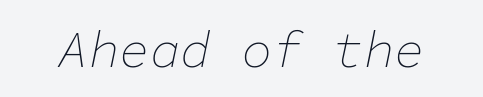
Rule under the text: the space is simply empty. The typesetting does not lean heavy: it is not bold. Inter-character spacing is left at the font's built-in metrics. The font's italic variant was chosen for this text.
